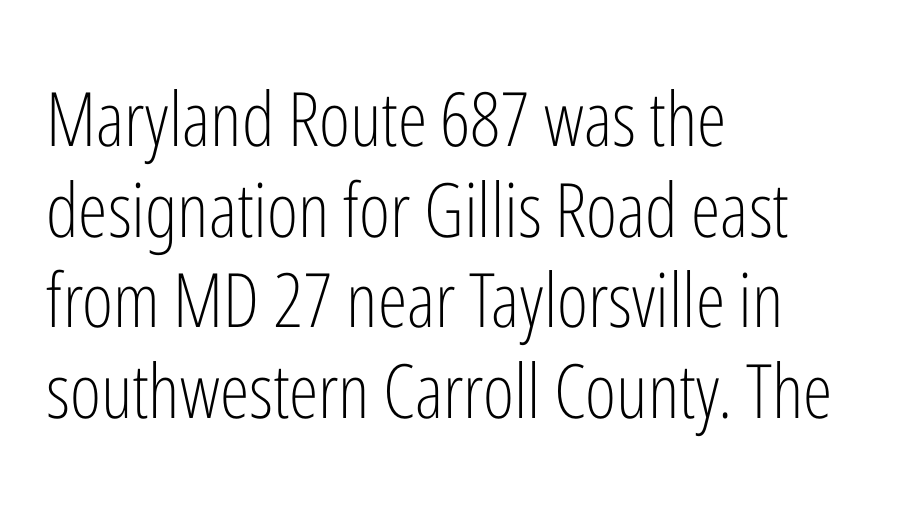
Q: Is the text bold? A: No.
Q: Is the text italic (slanted)? A: No, it is upright.
Q: Is the typeface a serif or a sans-serif typeface? A: Sans-serif.
Q: Is the text underlined? A: No.
Q: How is the paragraph aligned? A: Left-aligned.
Q: Is the spacing between letters normal or unusually wide? A: Normal.
Q: Width (condensed, normal, or wide)? A: Condensed.
Q: Stroke contrast? A: Low.
Q: x-height? A: Medium.
Q: Monospaced? A: No.
